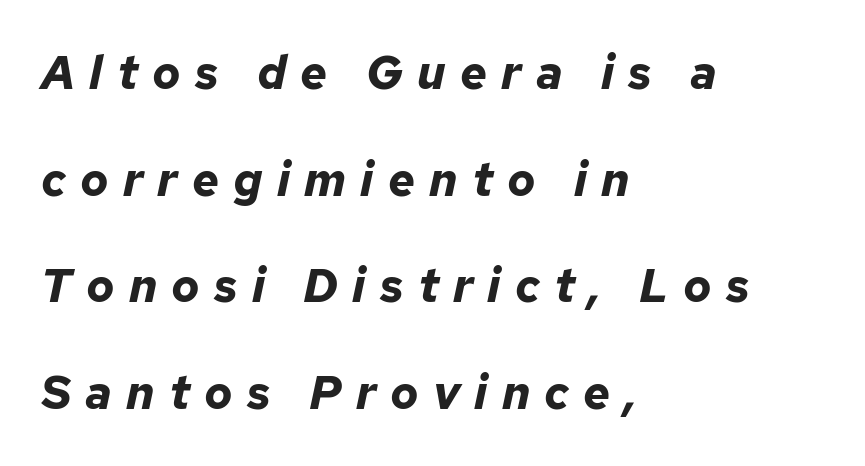
You'd pick this weight for a headline — it's a proper bold. Spacing verdict: proportional, widths tailored to each character. Loosely led — the rows are spread out. The passage is arranged the way most books set body copy — flush left. Underlining? Definitely not there.
